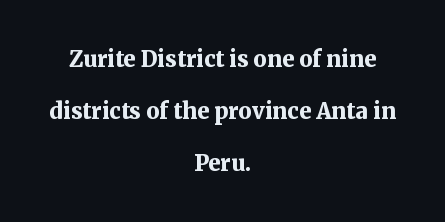
{"italic": "no", "bold": "yes", "underline": "no", "align": "center", "line_spacing": "loose", "line_spacing_ratio": 2.36, "letter_spacing": "normal", "letter_spacing_em": 0.0, "glyph_px": 22}
